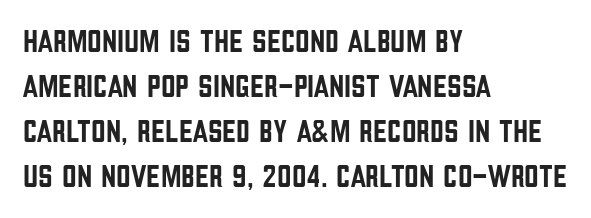
{"serif": "no", "italic": "no", "width": "condensed", "stroke_contrast": "low", "x_height": "large", "monospaced": "no", "underline": "no", "align": "left", "line_spacing": "normal", "line_spacing_ratio": 1.41, "letter_spacing": "normal", "letter_spacing_em": 0.0, "glyph_px": 32}
